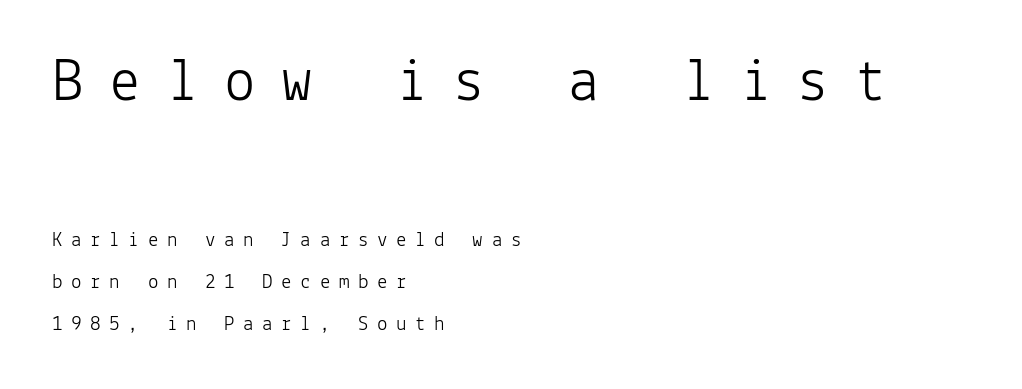
Q: Is the text bold? A: No.
Q: Is the text italic (slanted)? A: No, it is upright.
Q: Is the typeface a serif or a sans-serif typeface? A: Sans-serif.
Q: Is the text underlined? A: No.
Q: How is the paragraph aligned? A: Left-aligned.
Q: Is the spacing between letters normal or unusually wide? A: Unusually wide.
Q: Is the spacing between lines tight, normal or loose? A: Loose.
Q: Which block of text is set in a larger size, the first (top) or the second (bottom)? A: The first (top) one.
Q: Width (condensed, normal, or wide)? A: Normal.
Q: Stroke contrast? A: Low.
Q: x-height? A: Medium.
Q: Monospaced? A: Yes.
